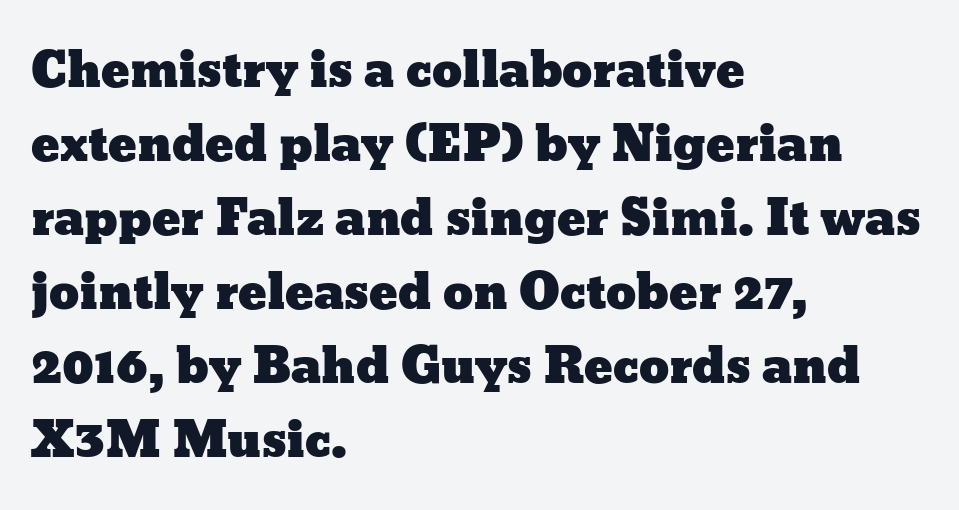
Q: Is the text italic (slanted)? A: No, it is upright.
Q: Is the text underlined? A: No.
Q: How is the paragraph aligned? A: Left-aligned.
Q: Is the spacing between letters normal or unusually wide? A: Normal.
Q: Is the spacing between lines tight, normal or loose? A: Normal.
Q: Width (condensed, normal, or wide)? A: Wide.
Q: Stroke contrast? A: Low.
Q: x-height? A: Medium.
Q: Monospaced? A: No.
